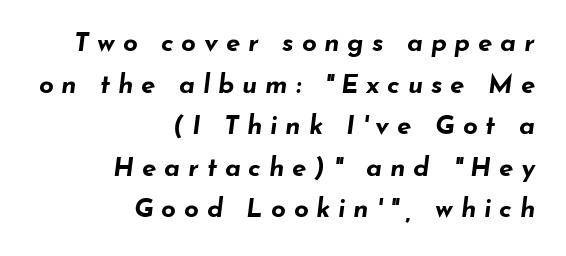
{"italic": "yes", "lean": "right", "slant_degrees": 7, "bold": "yes", "underline": "no", "align": "right", "line_spacing": "normal", "line_spacing_ratio": 1.6, "letter_spacing": "wide", "letter_spacing_em": 0.3, "glyph_px": 26}
